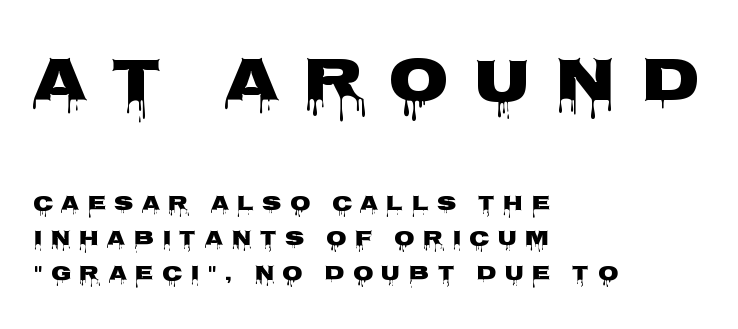
Heavy-handed strokes throughout: this text is bold. The gap between lines stays unmarked. Characters follow at a spacing far wider than the type designer built in. The face used here is proportionally spaced, like ordinary book or web type. Do the letters lean? They stand straight.
